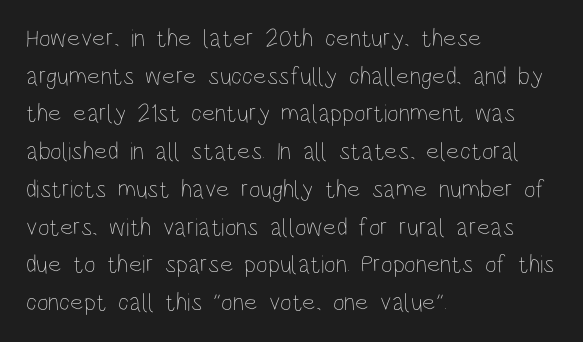
Q: Is the text bold? A: No.
Q: Is the text italic (slanted)? A: No, it is upright.
Q: Is the text underlined? A: No.
Q: How is the paragraph aligned? A: Left-aligned.
Q: Is the spacing between letters normal or unusually wide? A: Normal.
Q: Is the spacing between lines tight, normal or loose? A: Normal.
